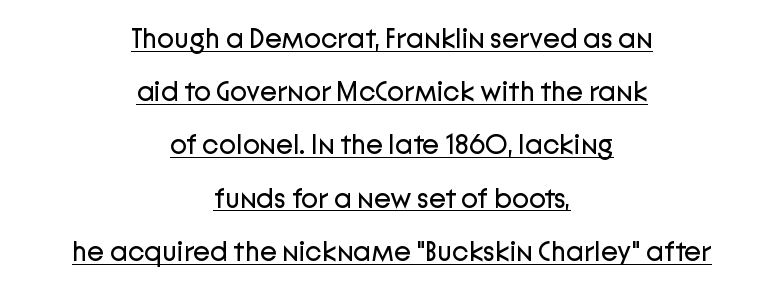
The typesetter has applied underlining to the passage shown. Do the characters align in a grid? No, the font is proportional. A student would call this center alignment; a typographer would say set centered. This block would shrink considerably if given ordinary leading; it's expanded now.
